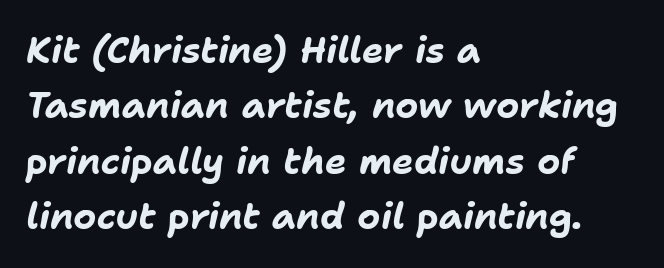
The image shows 36 px bold type, italic (leaning right); set left-aligned, normal line spacing (1.54x), normal letter spacing, not underlined; low stroke contrast and a medium x-height.
